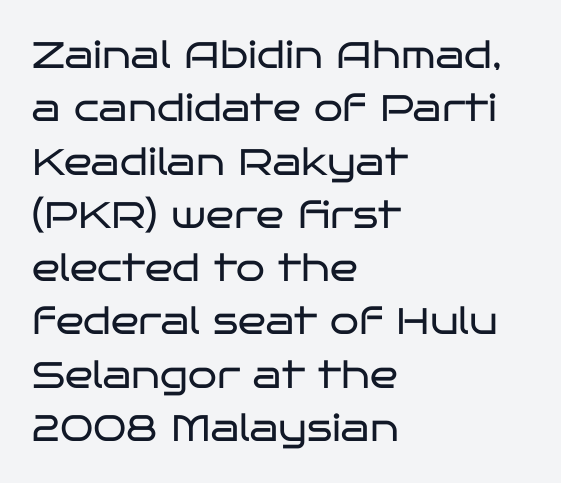
{"serif": "no", "italic": "no", "bold": "no", "weight": "regular", "width": "wide", "stroke_contrast": "low", "x_height": "large", "monospaced": "no", "underline": "no", "align": "left", "line_spacing": "normal", "line_spacing_ratio": 1.44, "letter_spacing": "normal", "letter_spacing_em": 0.0, "glyph_px": 37}
